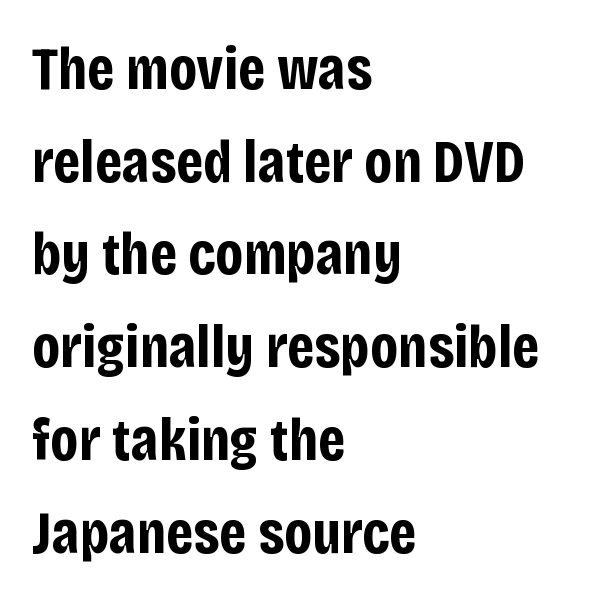
Q: Is the text bold? A: Yes.
Q: Is the text italic (slanted)? A: No, it is upright.
Q: Is the typeface a serif or a sans-serif typeface? A: Sans-serif.
Q: Is the text underlined? A: No.
Q: How is the paragraph aligned? A: Left-aligned.
Q: Is the spacing between letters normal or unusually wide? A: Normal.
Q: Is the spacing between lines tight, normal or loose? A: Normal.
Q: Width (condensed, normal, or wide)? A: Condensed.
Q: Stroke contrast? A: Low.
Q: x-height? A: Large.
Q: Monospaced? A: No.
